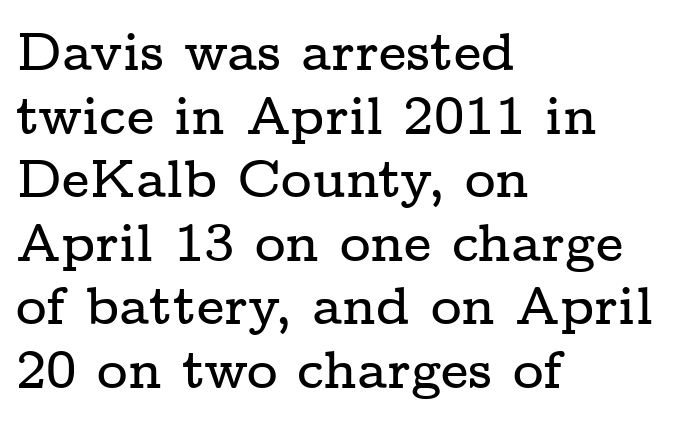
The image shows 53 px wide serif type, upright; set left-aligned, line spacing 1.2x, normal letter spacing, not underlined; low stroke contrast and a medium x-height.
